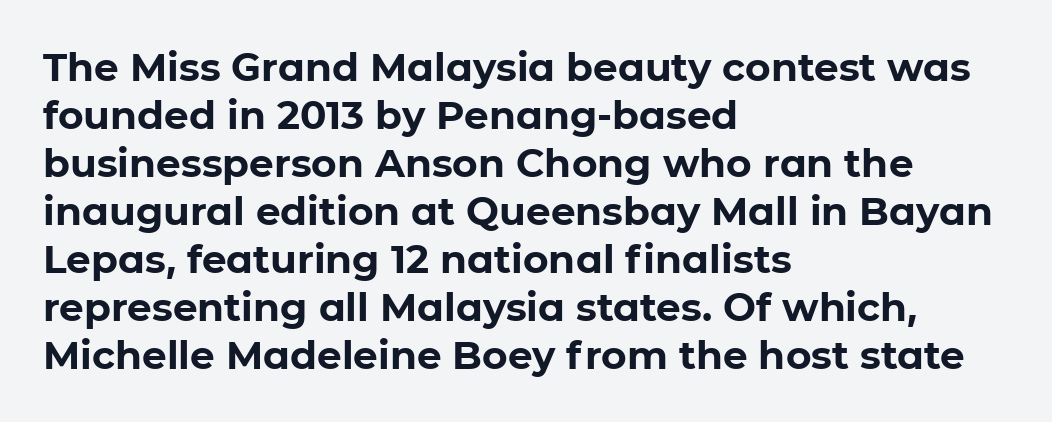
Has an underline been added? It has not. This sample has the flowing, uneven cadence of proportional lettering. Designer's note — italics off, roman on. Students, this is bold: see how much ink each stroke carries. Look at the bottom of the vertical strokes: they stop flat, with no serifs. The compositor pushed each line to the left boundary.
